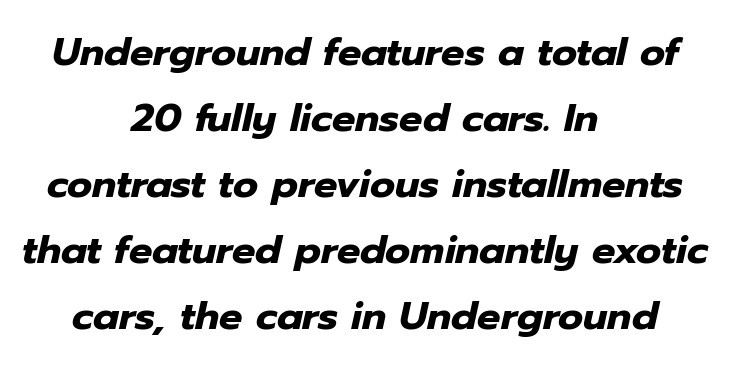
Heavy-handed strokes throughout: this text is bold. The space directly below the letters is spotless. What's the leading like? Ordinary, nothing unusual. A typesetter would call this proportional, since set widths differ per character. Which margin do the lines hug? Neither — every line sits in the middle.
